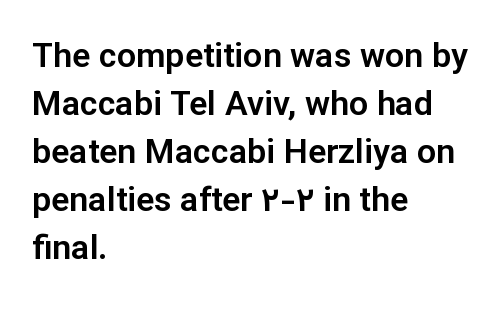
Do the characters align in a grid? No, the font is proportional. Tracking here is standard; glyphs follow each other at the usual distance. Type without underlining. Font category for this specimen: sans-serif. A student would call this left alignment; a typographer would say flush left, rag right.
